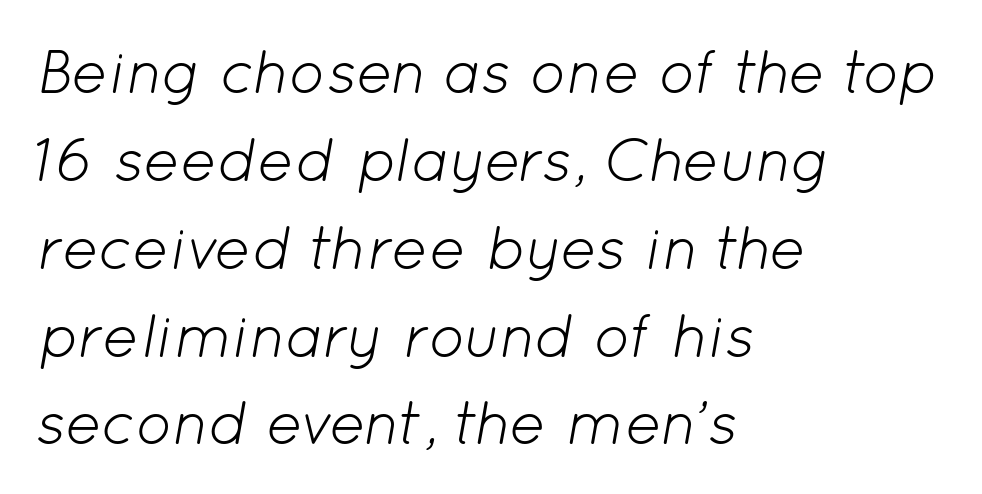
The image shows 61 px light type, italic (leaning right); set left-aligned, normal line spacing (1.44x), normal letter spacing, not underlined; low stroke contrast and a medium x-height.
